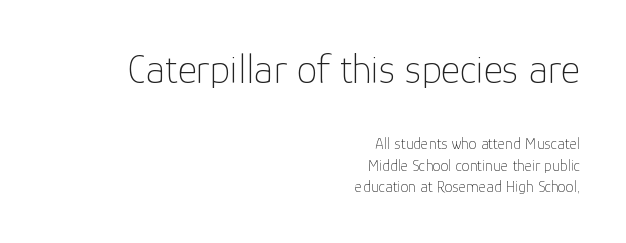
{"serif": "no", "italic": "no", "bold": "no", "weight": "thin", "width": "normal", "stroke_contrast": "low", "x_height": "medium", "monospaced": "no", "underline": "no", "align": "right", "line_spacing": "normal", "line_spacing_ratio": 1.35, "letter_spacing": "normal", "letter_spacing_em": 0.0, "larger_block": "first", "size_ratio": 2.56, "glyph_px": 41}
